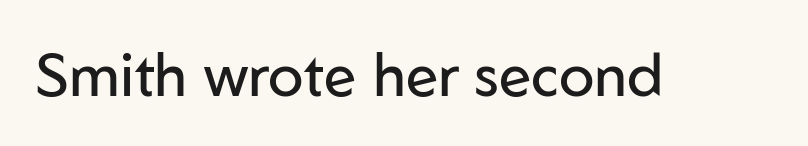
The image shows 59 px regular-weight sans-serif type, upright; set normal letter spacing, not underlined; low stroke contrast and a medium x-height.
